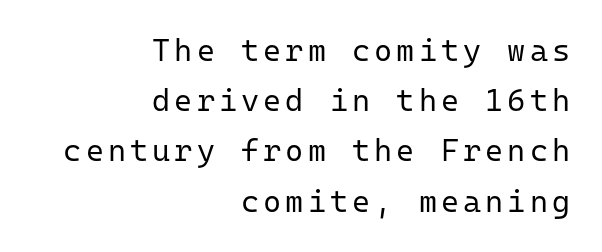
{"serif": "no", "italic": "no", "bold": "no", "weight": "regular", "width": "normal", "stroke_contrast": "low", "x_height": "medium", "monospaced": "yes", "underline": "no", "align": "right", "line_spacing": "normal", "line_spacing_ratio": 1.62, "glyph_px": 31}
